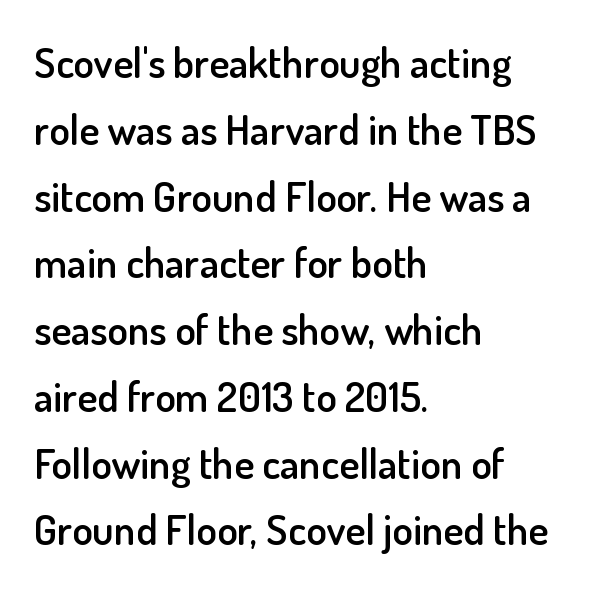
The glyphs are unaccompanied by any horizontal stroke below them. Every character sits straight up, as roman type does. The passage shown is typed in a proportional face where columns would drift. Serif or sans? Sans — the stroke terminals are bare. These words are printed semibold, heavier than regular yet not bold.
